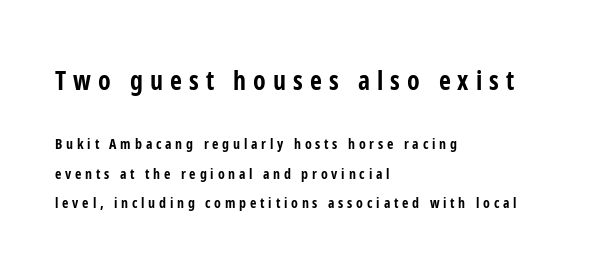
The image shows 26 px bold type, upright; set left-aligned, loose line spacing (2.1x), unusually wide letter spacing (+0.27 em), not underlined; the first (top) block is 1.86x larger.
